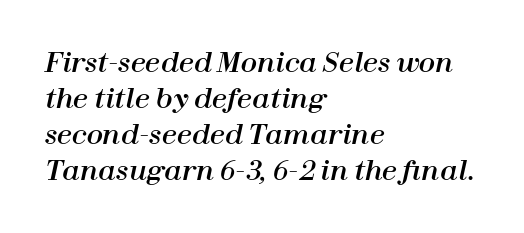
{"italic": "yes", "lean": "right", "slant_degrees": 12, "underline": "no", "align": "left", "line_spacing": "normal", "line_spacing_ratio": 1.33, "letter_spacing": "normal", "letter_spacing_em": 0.0, "glyph_px": 27}
